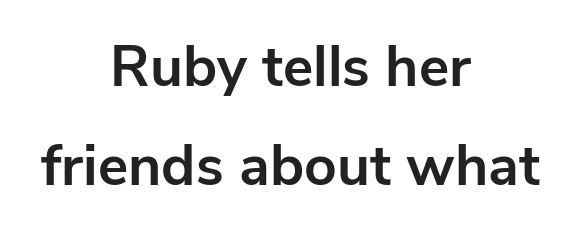
The image shows 57 px bold sans-serif type, upright; set centered, line spacing 1.74x, normal letter spacing, not underlined; low stroke contrast and a medium x-height.
